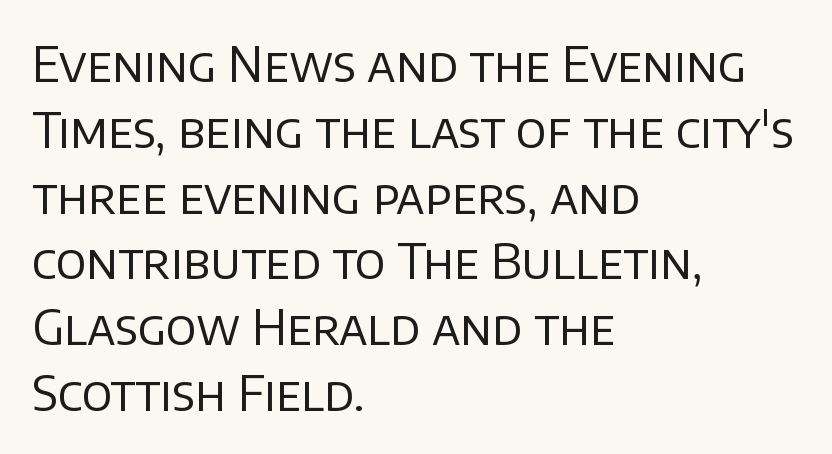
{"serif": "no", "italic": "no", "bold": "no", "weight": "regular", "width": "normal", "stroke_contrast": "low", "x_height": "large", "monospaced": "no", "underline": "no", "align": "left", "line_spacing": "normal", "line_spacing_ratio": 1.37, "letter_spacing": "normal", "letter_spacing_em": 0.0, "glyph_px": 48}
